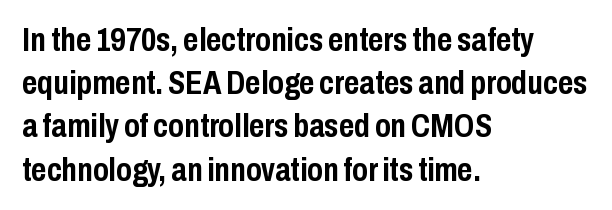
Each letter keeps its own natural width here, so spacing adapts to shape. Caption: standard tracking, unaltered. I'd call this a sans setting — the letters go barefoot. Only glyphs here, with clear space below each row. Typographic density is high because the face is bold.
